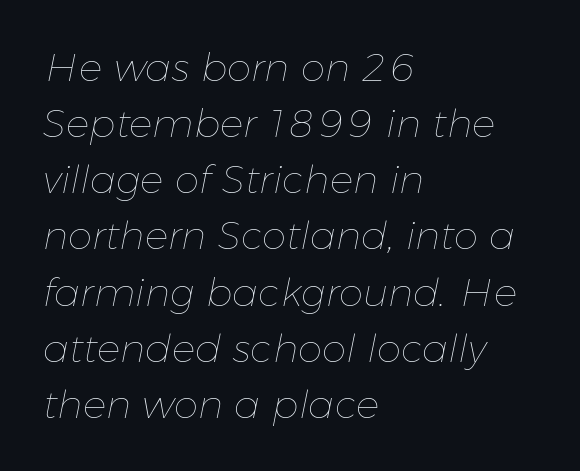
In CSS terms this would be text-align: left. Italic: yes, the glyphs are oblique. This sample keeps an unexceptional amount of space between lines. Descender tails drop into unmarked territory. A quiet, ordinary-to-light weight characterises the typeface.
